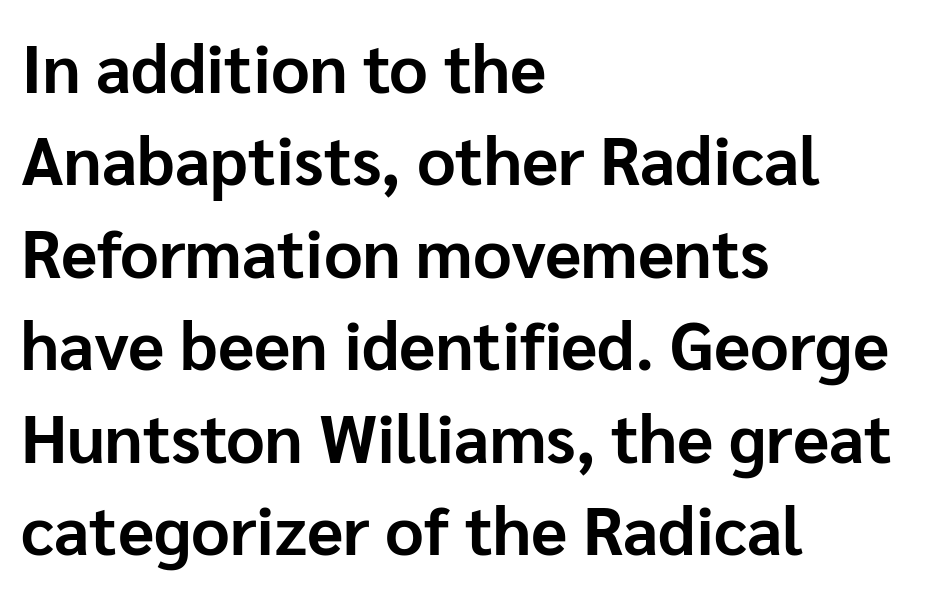
The image shows 67 px bold sans-serif type, upright; set left-aligned, normal line spacing (1.38x), normal letter spacing, not underlined; low stroke contrast and a medium x-height.
